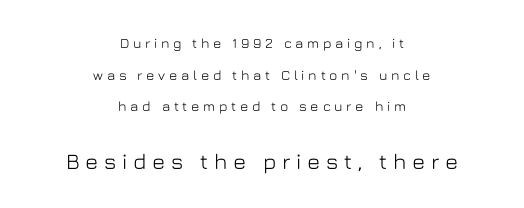
The image shows 22 px text type, upright; set centered, loose line spacing (2.26x), unusually wide letter spacing (+0.26 em), not underlined; the second (bottom) block is 1.57x larger.
